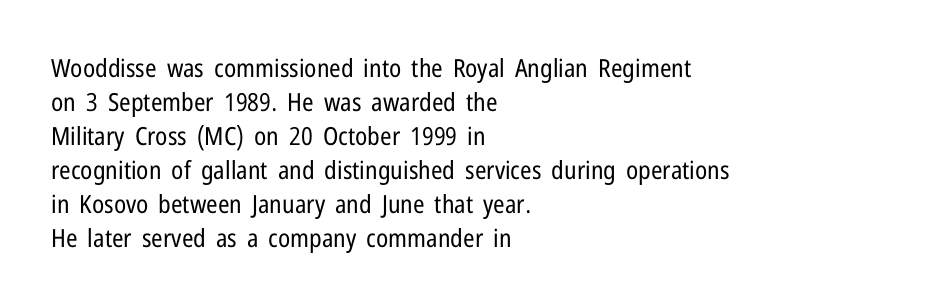
The image shows 25 px text type, upright; set left-aligned, normal line spacing (1.36x), normal letter spacing, not underlined.
